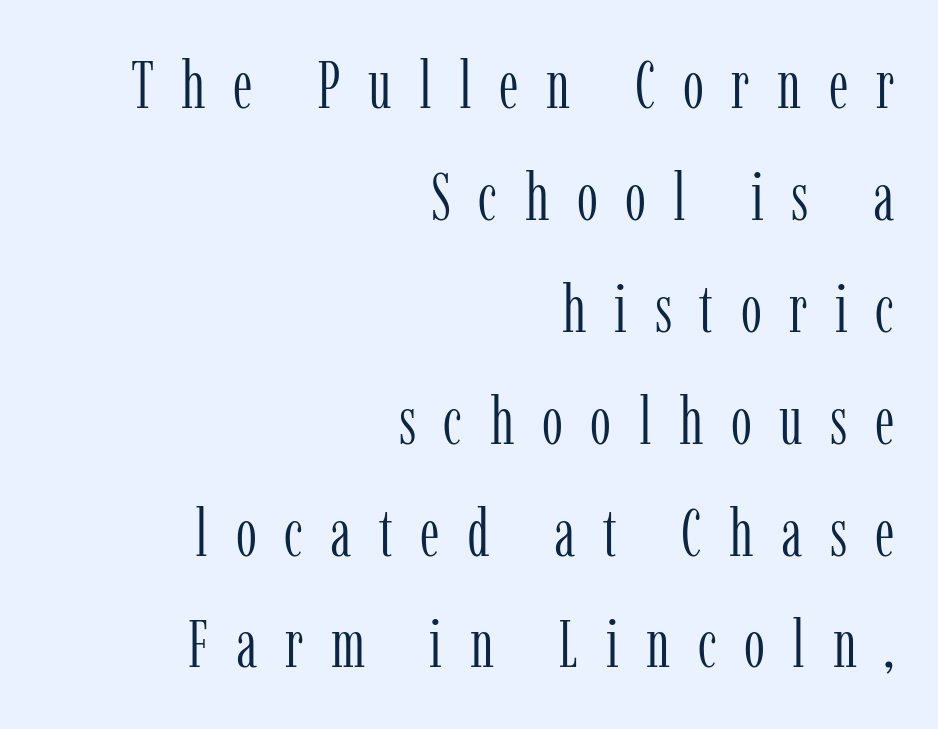
These lines are set flush right with a ragged left edge. This sample has the flowing, uneven cadence of proportional lettering. Designer's note — italics off, roman on. These glyphs show unthickened strokes, regular width or finer.
